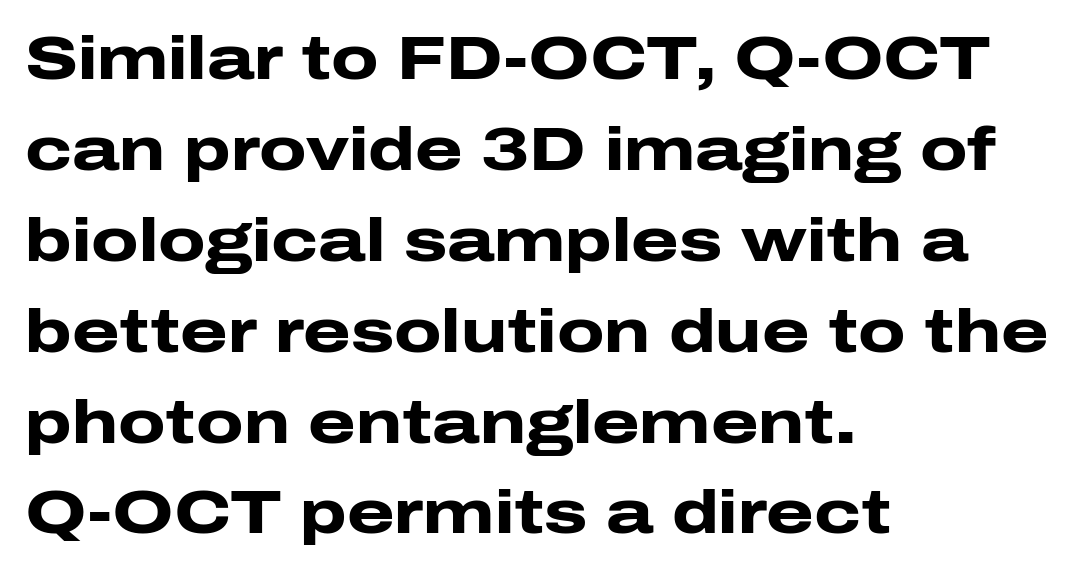
Q: Is the text bold? A: Yes.
Q: Is the text italic (slanted)? A: No, it is upright.
Q: Is the typeface a serif or a sans-serif typeface? A: Sans-serif.
Q: Is the text underlined? A: No.
Q: How is the paragraph aligned? A: Left-aligned.
Q: Is the spacing between letters normal or unusually wide? A: Normal.
Q: Is the spacing between lines tight, normal or loose? A: Normal.
Q: Width (condensed, normal, or wide)? A: Wide.
Q: Stroke contrast? A: Low.
Q: x-height? A: Medium.
Q: Monospaced? A: No.
